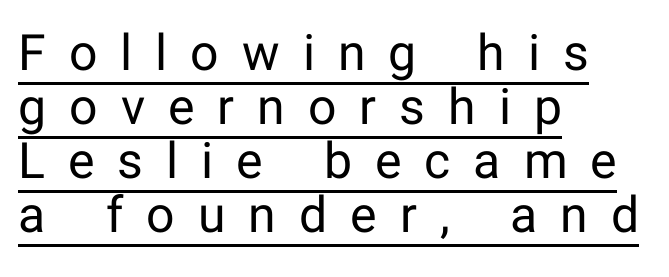
Short and long lines alike share a common starting point at left. Note the varied advance widths — an 'i' is clearly narrower than an 'm'. The sample's only ornament is a line tracing under the words. This sample trades vertical openness for compactness between lines. In terms of letterform style, serifs are entirely absent. Stroke thickness stays within the range of a standard reading face or lighter.
